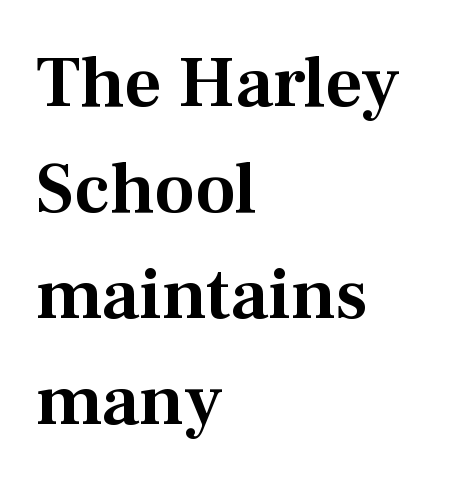
Type style note: has serifs. Quick note: underline off. Summary of vertical rhythm: regular, with standard interline spacing. The passage shown is typed in a proportional face where columns would drift. If you drew a line through each stem, it would be perfectly vertical. All the whitespace from short lines collects on the right.
